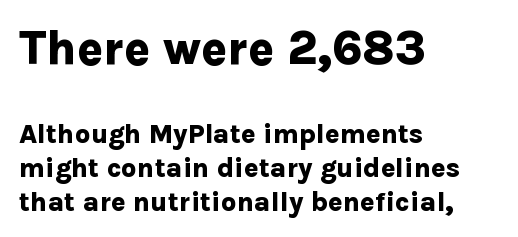
Left-aligned paragraph, ragged on the right. Looks like regular typesetting: each glyph gets only the width it needs. Does the type have serifs? No, each stem ends abruptly. Ordinary non-slanted type is in use.
